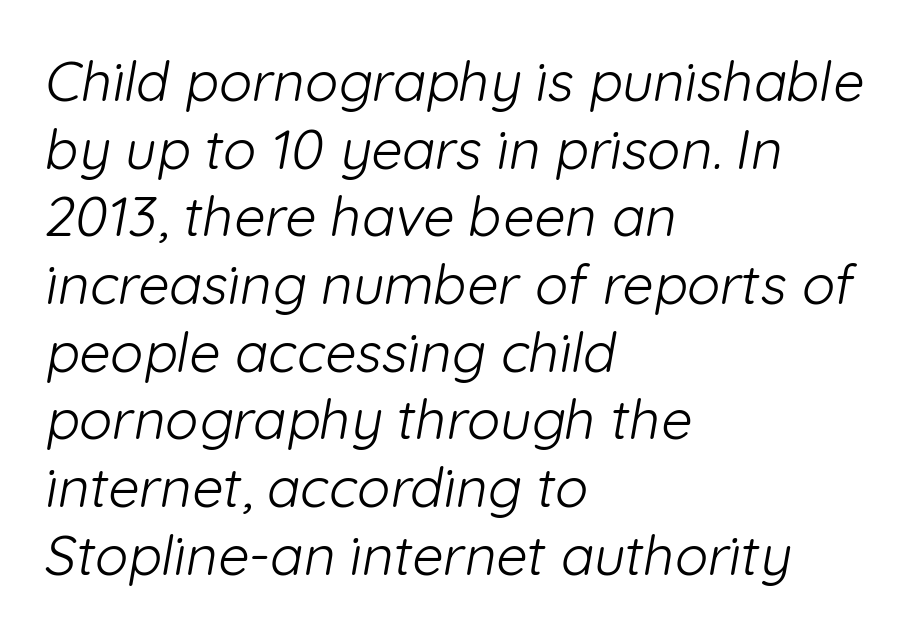
You could not count columns in this text — the font is proportionally spaced. Spacing between characters is what you'd get straight out of the box. In terms of letterform style, serifs are entirely absent. The specimen omits any rule beneath the text block's lines. Where is the straight margin? On the left.
